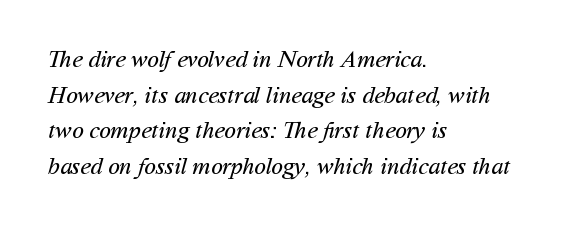
The image shows 24 px text type; set left-aligned, normal line spacing (1.48x), normal letter spacing, not underlined.
